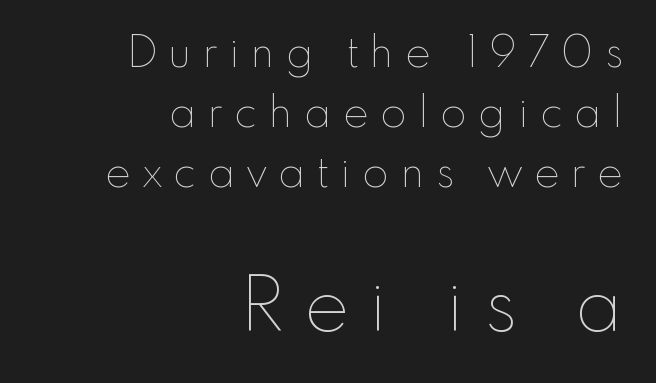
These two chunks differ in scale, with the bottom chunk taking the larger measure. This sample keeps an unexceptional amount of space between lines. Characters follow at a spacing far wider than the type designer built in. Notice how the passage keeps a crisp vertical edge on the right only. Vertical stems look standard width or narrower in stroke. The gap between lines stays unmarked.
